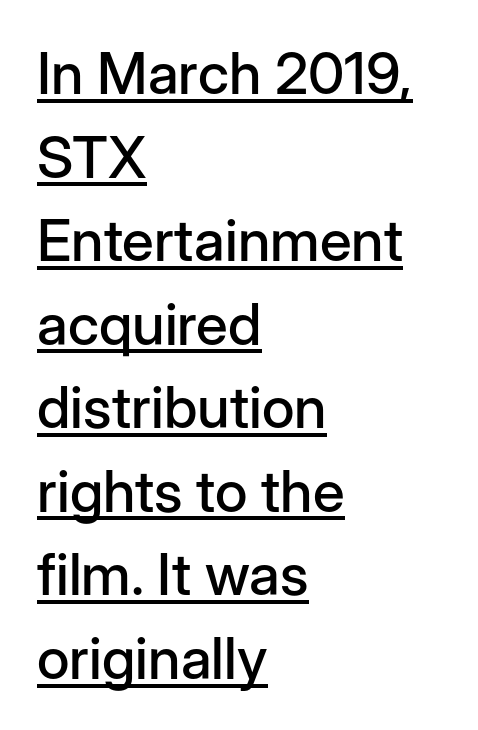
The image shows 58 px sans-serif type, upright; set left-aligned, normal line spacing (1.44x), normal letter spacing, underlined; low stroke contrast and a medium x-height.
